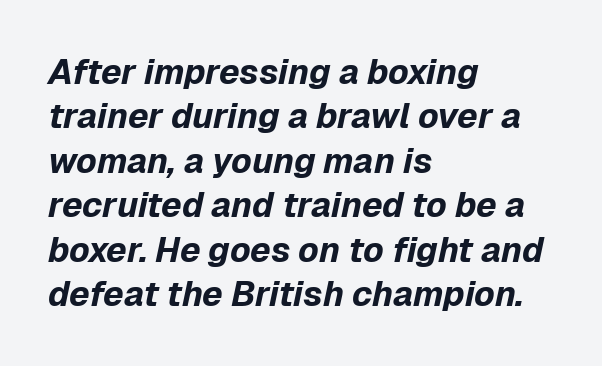
Q: Is the text bold? A: Yes.
Q: Is the text italic (slanted)? A: Yes, it leans right by about 12 degrees.
Q: Is the text underlined? A: No.
Q: How is the paragraph aligned? A: Left-aligned.
Q: Is the spacing between letters normal or unusually wide? A: Normal.
Q: Is the spacing between lines tight, normal or loose? A: Normal.
Q: Width (condensed, normal, or wide)? A: Normal.
Q: Stroke contrast? A: Low.
Q: x-height? A: Medium.
Q: Monospaced? A: No.
